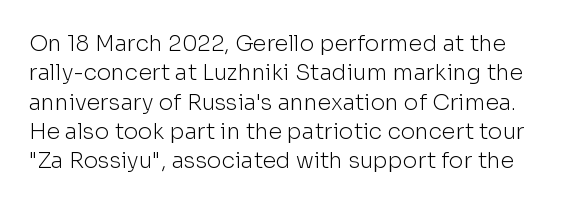
Q: Is the text bold? A: No.
Q: Is the text italic (slanted)? A: No, it is upright.
Q: Is the text underlined? A: No.
Q: Is the spacing between letters normal or unusually wide? A: Normal.
Q: Is the spacing between lines tight, normal or loose? A: Normal.
